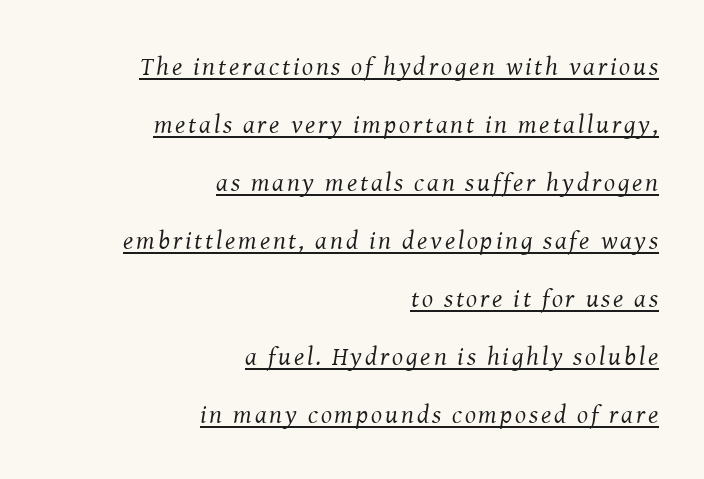
{"italic": "yes", "lean": "right", "slant_degrees": 8, "bold": "no", "underline": "yes", "align": "right", "line_spacing": "loose", "line_spacing_ratio": 2.23, "glyph_px": 26}
